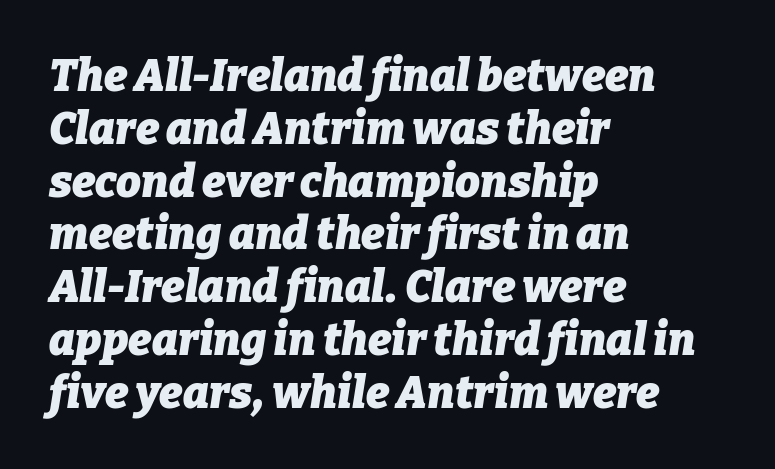
The typography opts for an oblique posture over an upright one. Spacing between characters is what you'd get straight out of the box. The lines in this sample share a left origin and differ only in where they stop. This is heavy type, rendered in bold. These lines are rendered in a variable-pitch font.
